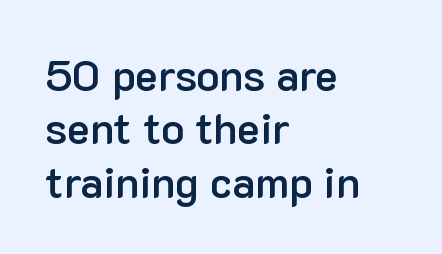
The image shows 43 px semibold sans-serif type, upright; set left-aligned, line spacing 1.24x, normal letter spacing, not underlined; low stroke contrast and a medium x-height.
